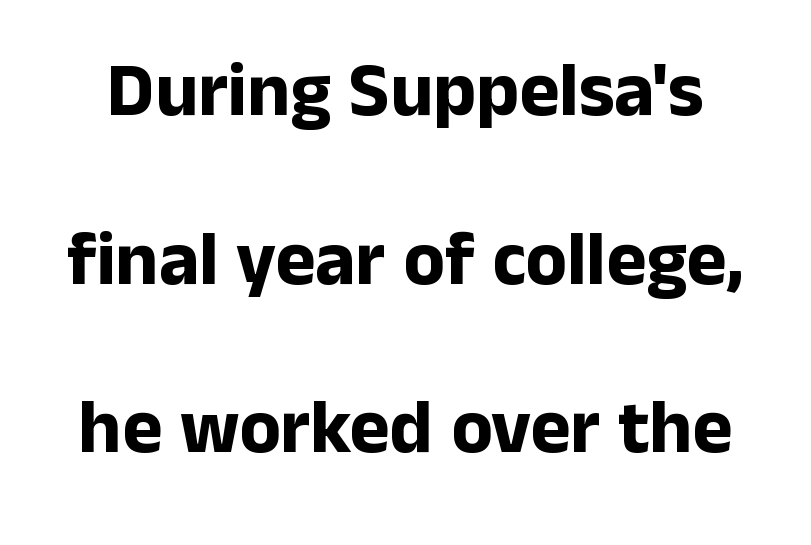
{"serif": "no", "italic": "no", "bold": "yes", "weight": "bold", "width": "normal", "stroke_contrast": "low", "x_height": "medium", "monospaced": "no", "underline": "no", "line_spacing": "loose", "line_spacing_ratio": 2.22, "letter_spacing": "normal", "letter_spacing_em": 0.0, "glyph_px": 76}
